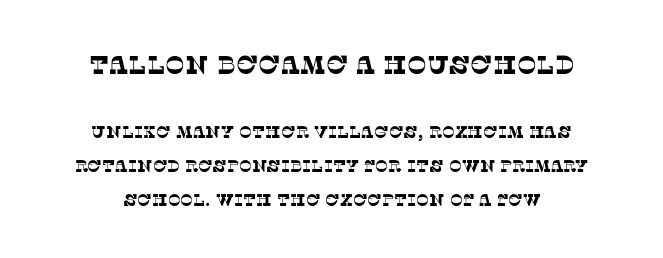
The image shows 26 px text type; set centered, loose line spacing (2.0x), normal letter spacing, not underlined; the first (top) block is 1.53x larger.
